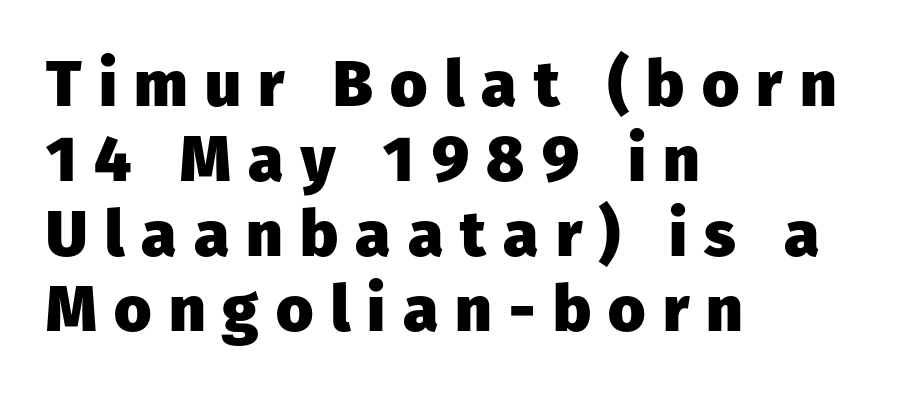
Is the letter spacing exaggerated? Yes — the characters are pushed far apart. The typesetting leans heavy: a genuine bold. Type style note: lacks serifs. Notice how the stems are strictly vertical — no italics here. Visually the block forms a straight wall on the left and a jagged coastline on the right. This rendering features lettering with no underline.
